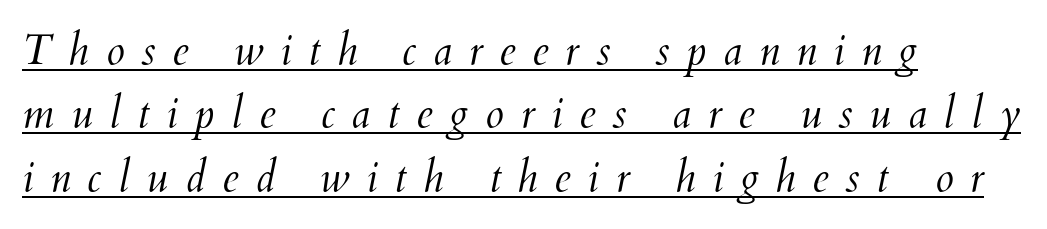
Q: Is the text bold? A: No.
Q: Is the text italic (slanted)? A: Yes, it leans right by about 12 degrees.
Q: Is the text underlined? A: Yes.
Q: How is the paragraph aligned? A: Left-aligned.
Q: Is the spacing between letters normal or unusually wide? A: Unusually wide.
Q: Is the spacing between lines tight, normal or loose? A: Normal.
Q: Width (condensed, normal, or wide)? A: Normal.
Q: Stroke contrast? A: Medium.
Q: x-height? A: Small.
Q: Monospaced? A: No.
